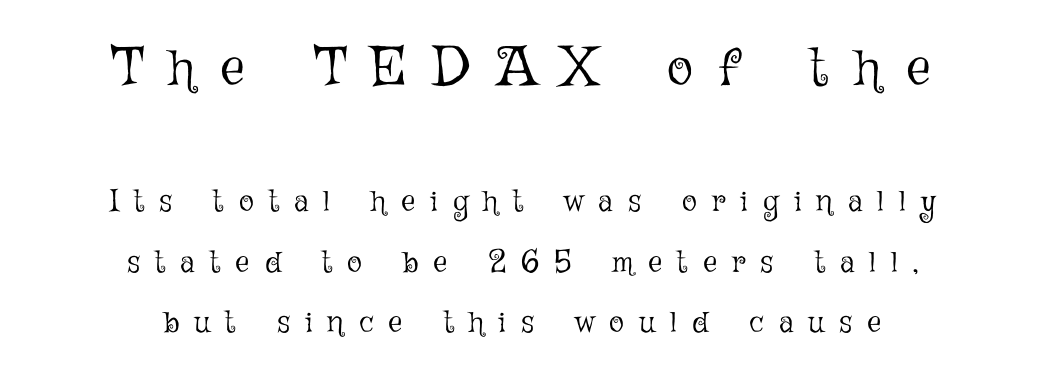
Alignment: centered. Quick note: interline space is abundant. Counters stay open thanks to moderate or lighter strokes. Vertical strokes here are truly vertical. The gap between lines stays unmarked.
